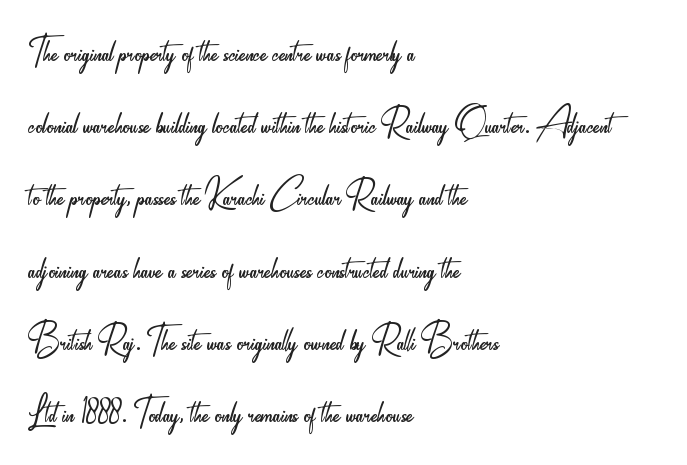
Spacing verdict: proportional, widths tailored to each character. Check under the words: just untouched page. How would I describe the line gaps? Plain and ordinary. Counters stay open thanks to moderate or lighter strokes. What stands out about the letter spacing? Nothing — it is the standard amount. Type style note: lacks serifs.
